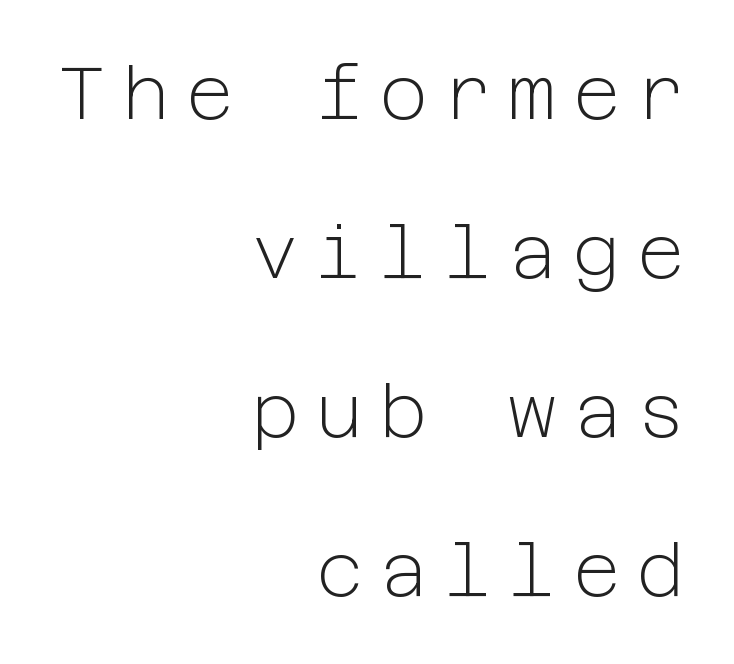
The image shows 74 px light sans-serif type, upright; set right-aligned, loose line spacing (2.15x), unusually wide letter spacing (+0.22 em), not underlined; low stroke contrast and a medium x-height.
